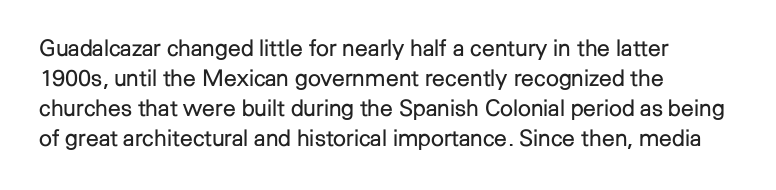
The image shows 23 px text type, upright; set left-aligned, normal line spacing (1.3x), normal letter spacing, not underlined.
